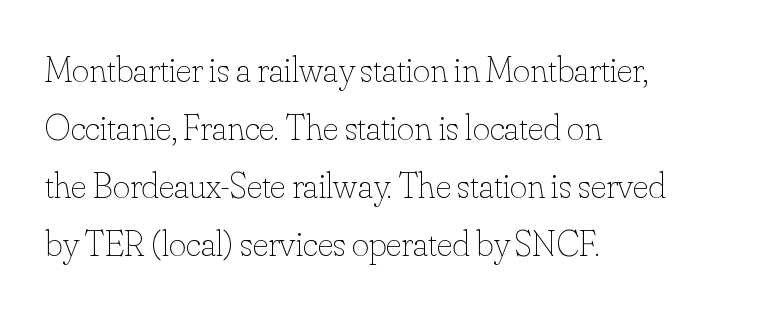
You could call the tracking neutral — neither tight nor loose. The passage shown is typed in a proportional face where columns would drift. Bold? No — there's no thickening of the strokes. The space directly below the letters is spotless. Posture: straight, roman, zero tilt. Where is the straight margin? On the left.
